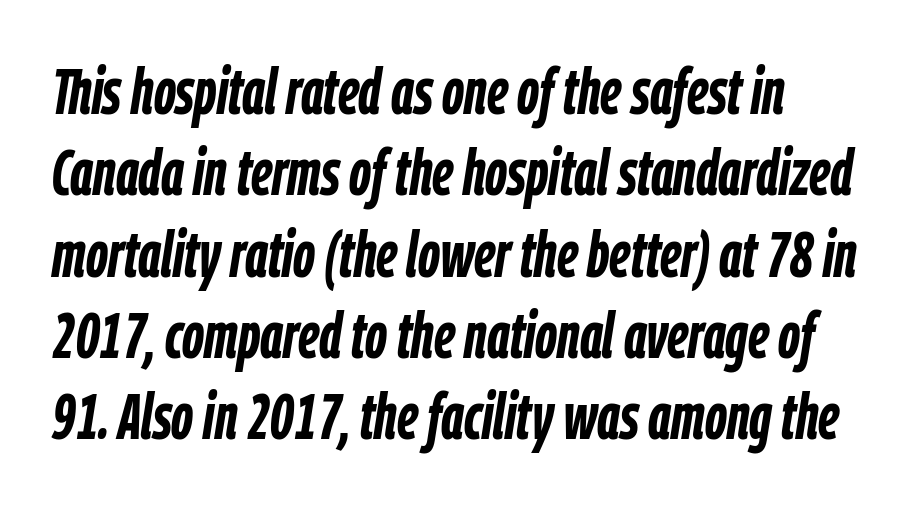
The image shows 64 px semibold, condensed type, italic (leaning right); set left-aligned, normal line spacing (1.27x), normal letter spacing, not underlined; low stroke contrast and a medium x-height.
